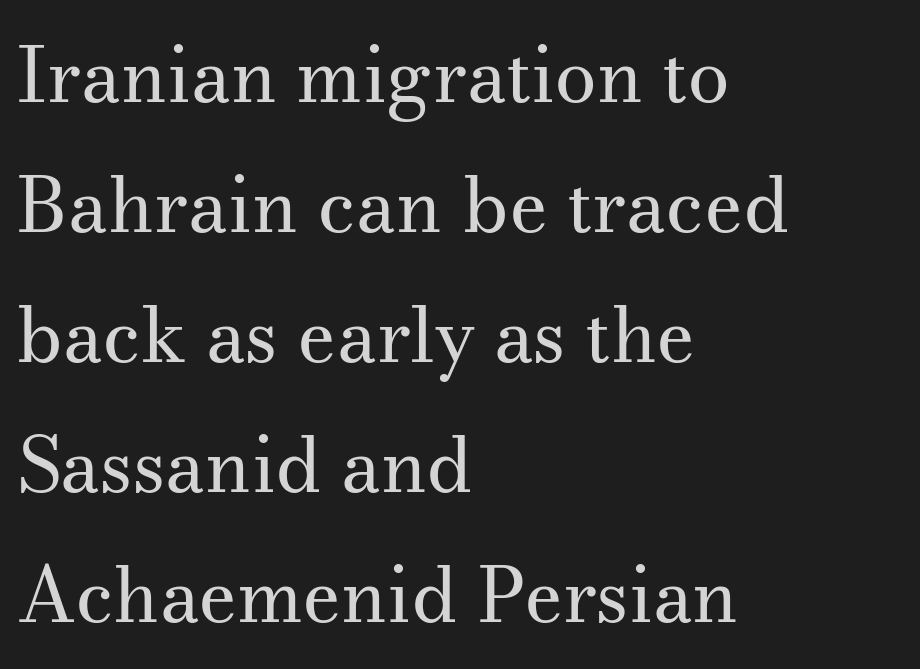
The image shows 76 px regular-weight serif type, upright; set left-aligned, line spacing 1.71x, normal letter spacing, not underlined; medium stroke contrast and a small x-height.
